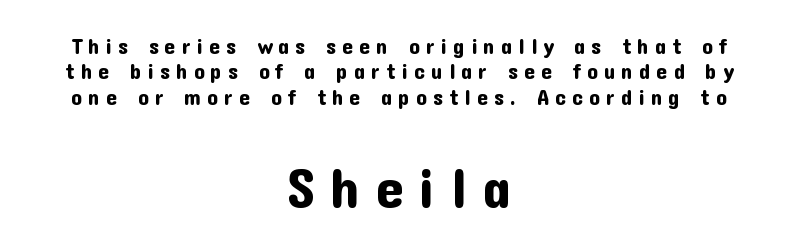
Q: Is the text italic (slanted)? A: No, it is upright.
Q: Is the typeface a serif or a sans-serif typeface? A: Sans-serif.
Q: Is the text underlined? A: No.
Q: How is the paragraph aligned? A: Centered.
Q: Is the spacing between letters normal or unusually wide? A: Unusually wide.
Q: Is the spacing between lines tight, normal or loose? A: Tight.
Q: Which block of text is set in a larger size, the first (top) or the second (bottom)? A: The second (bottom) one.
Q: Width (condensed, normal, or wide)? A: Normal.
Q: Stroke contrast? A: Low.
Q: x-height? A: Medium.
Q: Monospaced? A: No.
